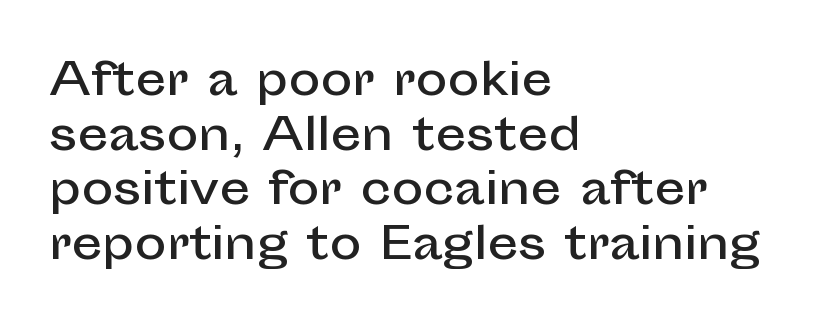
The image shows 43 px sans-serif type, upright; set left-aligned, normal line spacing (1.27x), normal letter spacing, not underlined; low stroke contrast and a medium x-height.
